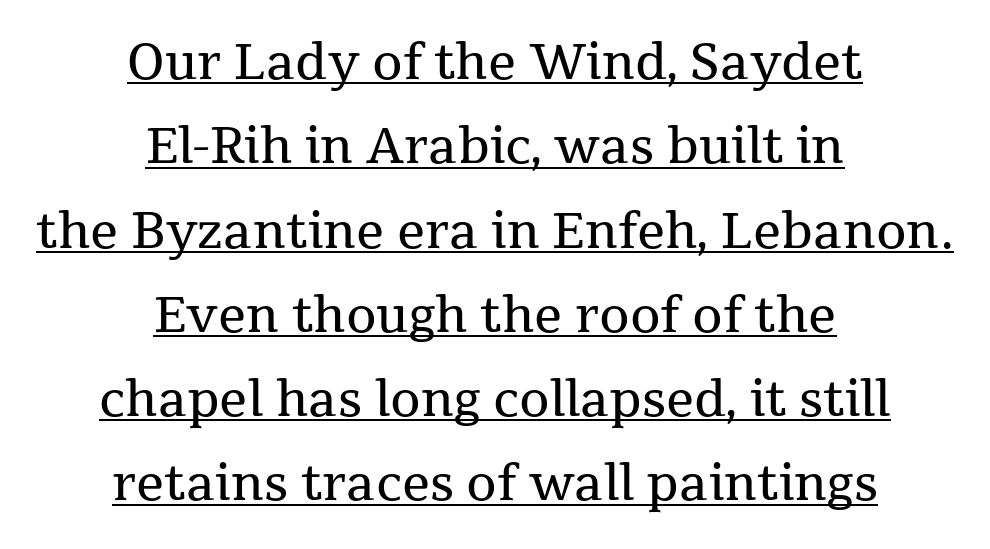
The image shows 49 px regular-weight serif type, upright; set centered, line spacing 1.72x, normal letter spacing, underlined; medium stroke contrast and a medium x-height.
